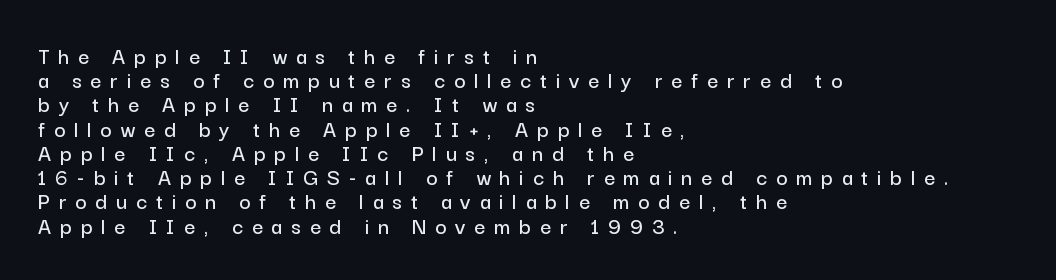
{"italic": "no", "underline": "no", "align": "left", "line_spacing": "tight", "line_spacing_ratio": 1.01, "letter_spacing": "wide", "letter_spacing_em": 0.37, "glyph_px": 24}
